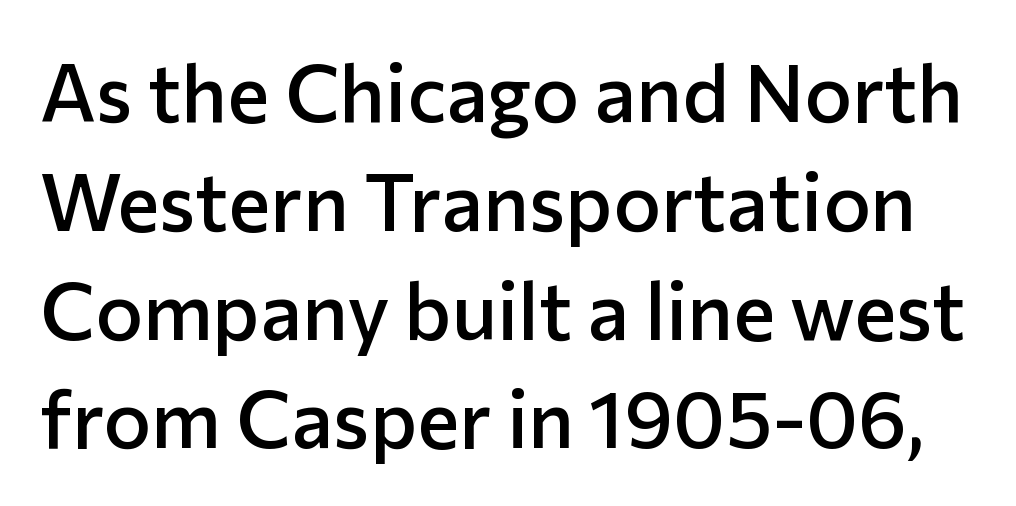
The image shows 80 px semibold sans-serif type, upright; set normal line spacing (1.36x), normal letter spacing, not underlined; low stroke contrast and a medium x-height.
